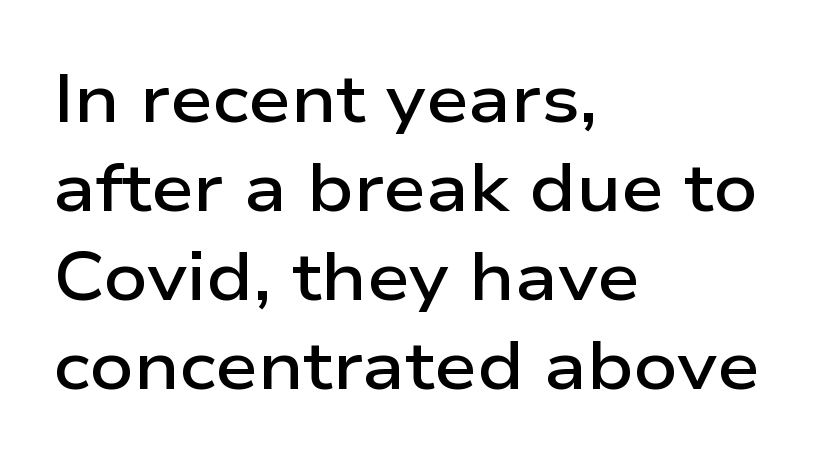
Q: Is the text bold? A: Semi-bold.
Q: Is the text italic (slanted)? A: No, it is upright.
Q: Is the typeface a serif or a sans-serif typeface? A: Sans-serif.
Q: Is the text underlined? A: No.
Q: How is the paragraph aligned? A: Left-aligned.
Q: Is the spacing between letters normal or unusually wide? A: Normal.
Q: Is the spacing between lines tight, normal or loose? A: Normal.
Q: Width (condensed, normal, or wide)? A: Wide.
Q: Stroke contrast? A: Low.
Q: x-height? A: Medium.
Q: Monospaced? A: No.
